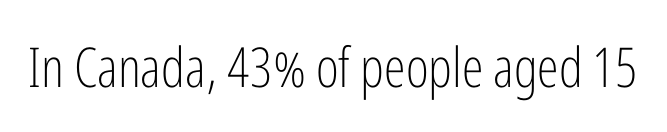
The image shows 55 px light, condensed sans-serif type, upright; set normal letter spacing, not underlined; low stroke contrast and a medium x-height.
